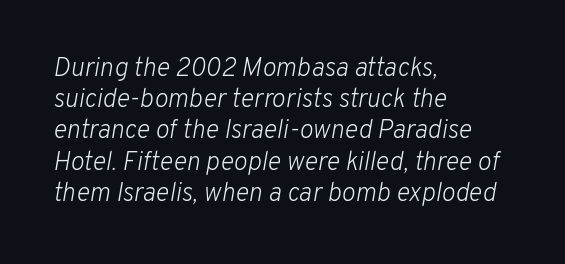
Q: Is the text bold? A: No.
Q: Is the text italic (slanted)? A: Yes, it leans right by about 10 degrees.
Q: Is the text underlined? A: No.
Q: How is the paragraph aligned? A: Left-aligned.
Q: Is the spacing between letters normal or unusually wide? A: Normal.
